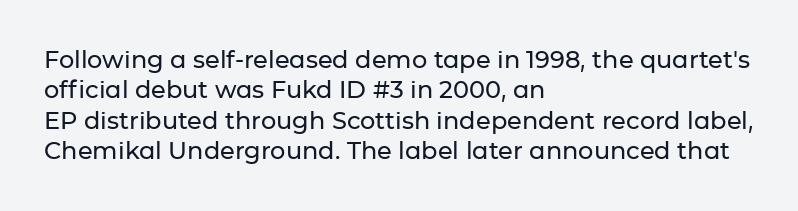
{"italic": "no", "underline": "no", "align": "left", "line_spacing": "normal", "line_spacing_ratio": 1.27, "letter_spacing": "normal", "letter_spacing_em": 0.0, "glyph_px": 24}
